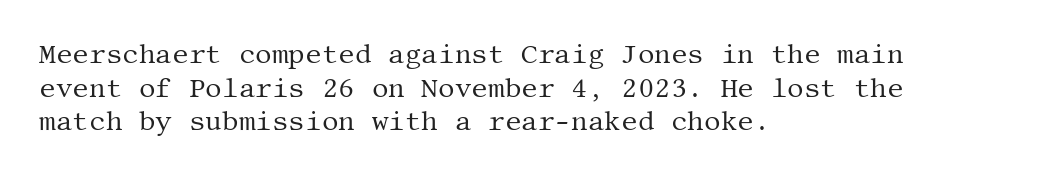
Q: Is the text bold? A: No.
Q: Is the text italic (slanted)? A: No, it is upright.
Q: Is the text underlined? A: No.
Q: How is the paragraph aligned? A: Left-aligned.
Q: Is the spacing between letters normal or unusually wide? A: Normal.
Q: Is the spacing between lines tight, normal or loose? A: Normal.
